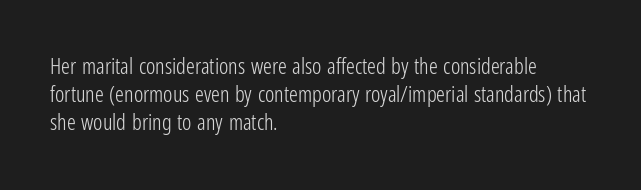
No extra ink here — the face is not bold. Students, observe: this is what conventionally led text looks like. Visually the block forms a straight wall on the left and a jagged coastline on the right. Clear beneath every line of the passage.
